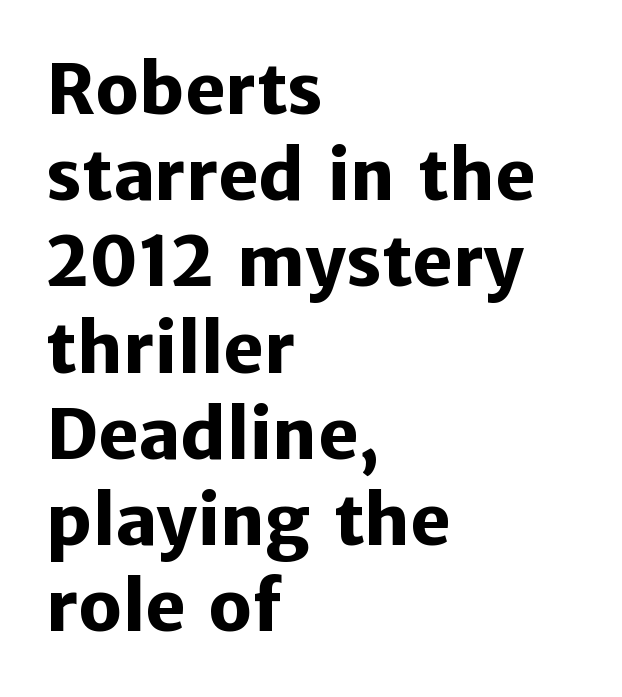
Underlining? Definitely not there. This rendering leaves character spacing at its baseline value. Chunky letters — that's bold for sure. Character widths vary here, with narrow letters taking less room than wide ones.
